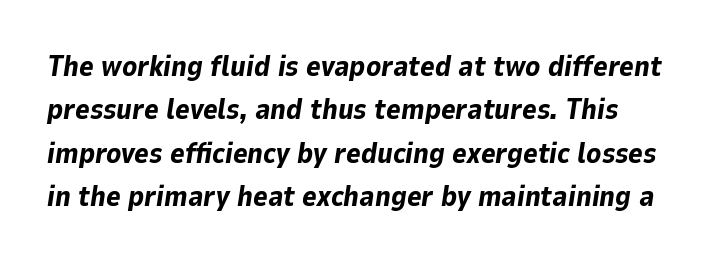
Nobody touched the tracking dial on this one. These lines were composed using italics. Decoration check: the copy has no underline. A normal amount of white space separates one row of letters from the next. What weight is shown? A full bold with thick strokes.
